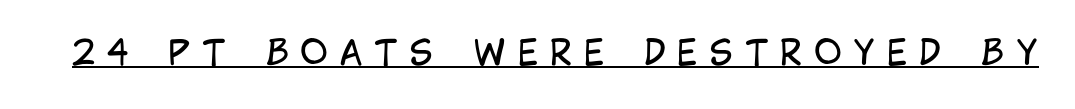
The passage shown is not bold in any degree. Here the designer chose a conventional face with non-uniform glyph widths. Caption: lettering with a line underneath. Nothing sits at the stroke ends, so this counts as sans-serif. Inter-character spacing is expanded well beyond the font's built-in metrics. Ascenders rise straight up at ninety degrees.
